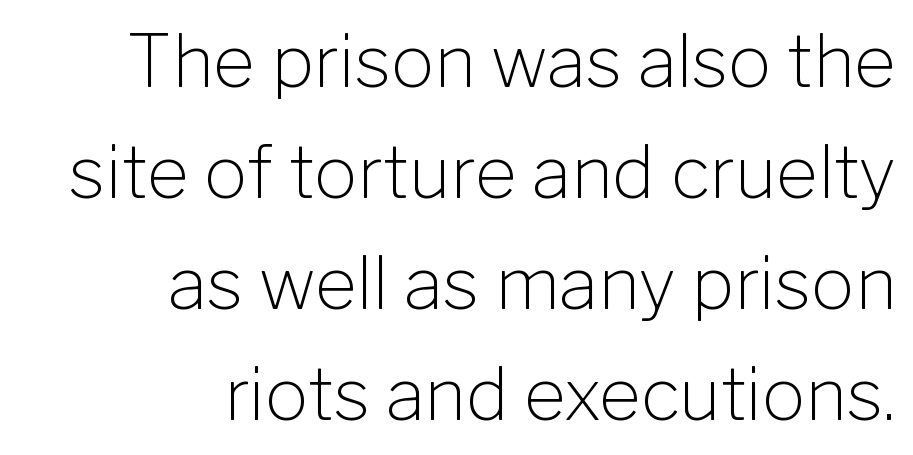
Q: Is the text bold? A: No.
Q: Is the text italic (slanted)? A: No, it is upright.
Q: Is the typeface a serif or a sans-serif typeface? A: Sans-serif.
Q: Is the text underlined? A: No.
Q: How is the paragraph aligned? A: Right-aligned.
Q: Is the spacing between letters normal or unusually wide? A: Normal.
Q: Is the spacing between lines tight, normal or loose? A: Normal.
Q: Width (condensed, normal, or wide)? A: Normal.
Q: Stroke contrast? A: Low.
Q: x-height? A: Medium.
Q: Monospaced? A: No.
